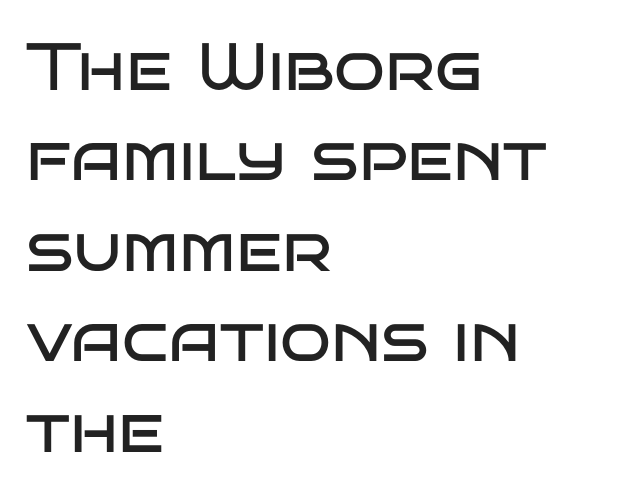
{"serif": "no", "italic": "no", "bold": "no", "weight": "regular", "width": "wide", "stroke_contrast": "low", "x_height": "large", "monospaced": "no", "underline": "no", "align": "left", "line_spacing": "normal", "line_spacing_ratio": 1.35, "letter_spacing": "normal", "letter_spacing_em": 0.0, "glyph_px": 67}
